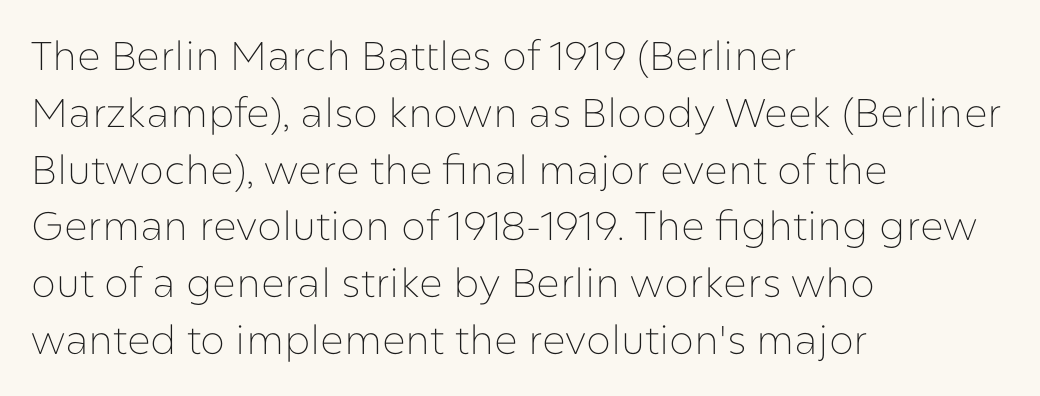
Q: Is the text bold? A: No.
Q: Is the text italic (slanted)? A: No, it is upright.
Q: Is the typeface a serif or a sans-serif typeface? A: Sans-serif.
Q: Is the text underlined? A: No.
Q: How is the paragraph aligned? A: Left-aligned.
Q: Is the spacing between letters normal or unusually wide? A: Normal.
Q: Is the spacing between lines tight, normal or loose? A: Normal.
Q: Width (condensed, normal, or wide)? A: Normal.
Q: Stroke contrast? A: Low.
Q: x-height? A: Medium.
Q: Monospaced? A: No.
